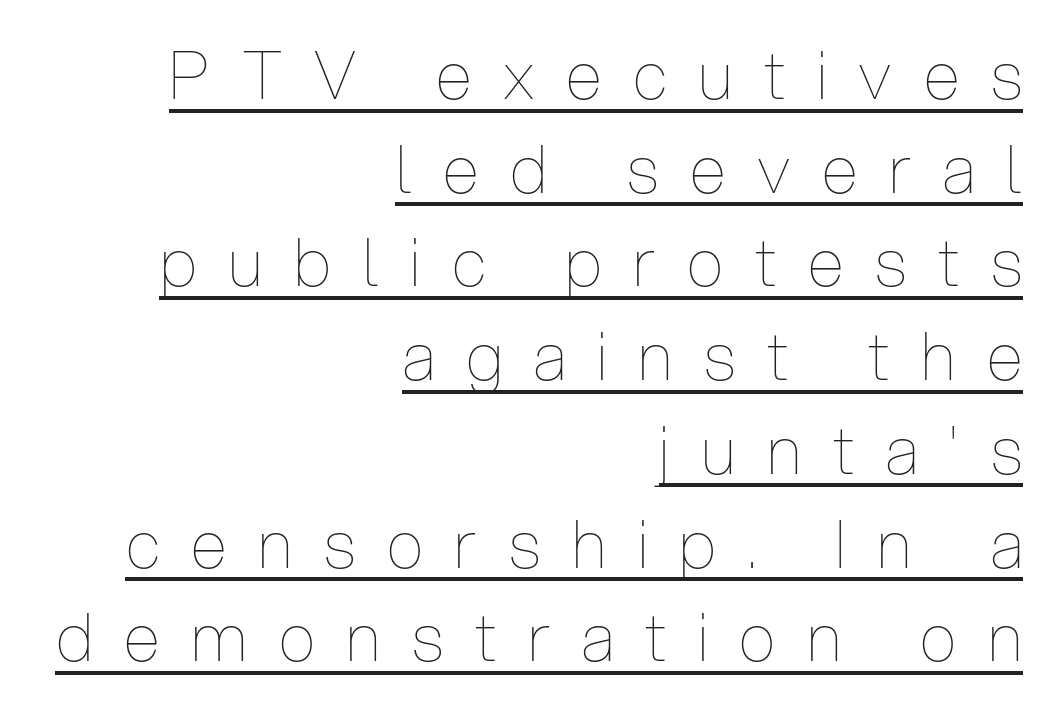
You could not count columns in this text — the font is proportionally spaced. Ink coverage per letter is moderate at most. The designer left line spacing at the default. When letters stand straight like this, we call the style roman or upright. Like a heading marked for emphasis, these lines bear an underscore. Caption: expanded tracking, letters set apart.
